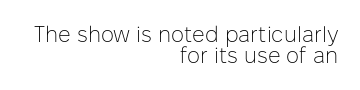
Vertical stems look standard width or narrower in stroke. A flush-right, rag-left setting is used for this passage. Closely set lines give the paragraph a compact silhouette. Type without underlining. It's the straight-up-and-down kind of type. Between one letter and the next there's only the usual sliver of space.
